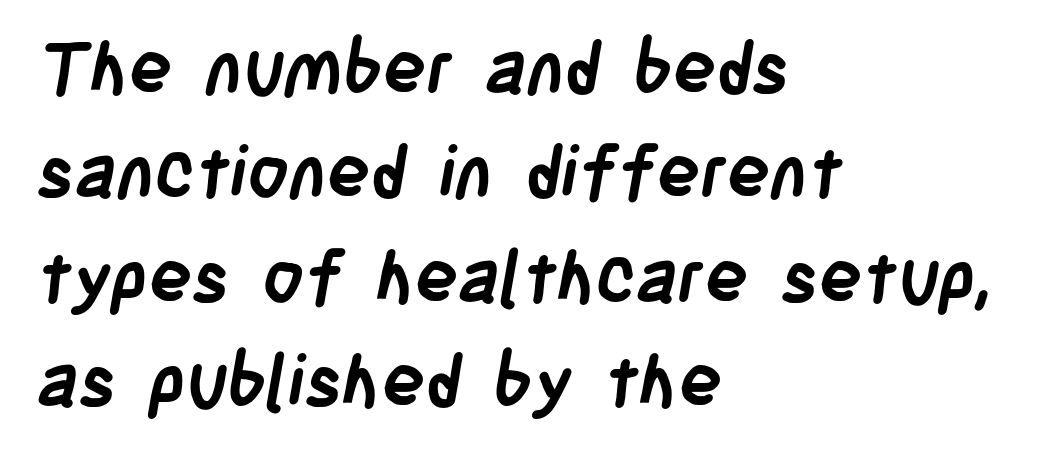
Q: Is the text bold? A: Yes.
Q: Is the typeface a serif or a sans-serif typeface? A: Sans-serif.
Q: Is the text underlined? A: No.
Q: How is the paragraph aligned? A: Left-aligned.
Q: Is the spacing between letters normal or unusually wide? A: Normal.
Q: Is the spacing between lines tight, normal or loose? A: Normal.
Q: Width (condensed, normal, or wide)? A: Condensed.
Q: Stroke contrast? A: Low.
Q: x-height? A: Large.
Q: Monospaced? A: No.
